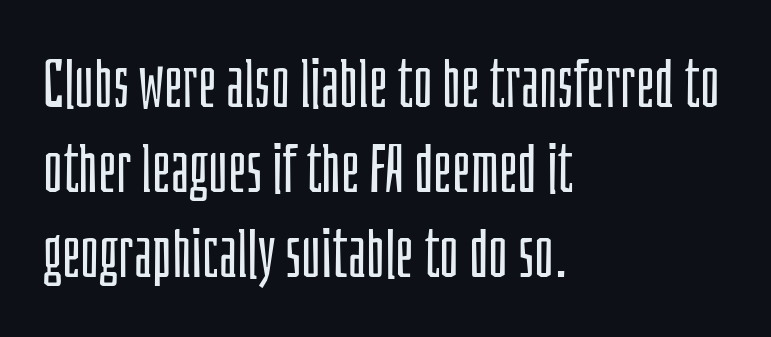
{"serif": "no", "italic": "no", "bold": "no", "weight": "light", "width": "condensed", "stroke_contrast": "low", "x_height": "large", "monospaced": "no", "underline": "no", "align": "left", "line_spacing": "normal", "line_spacing_ratio": 1.29, "letter_spacing": "normal", "letter_spacing_em": 0.0, "glyph_px": 66}
